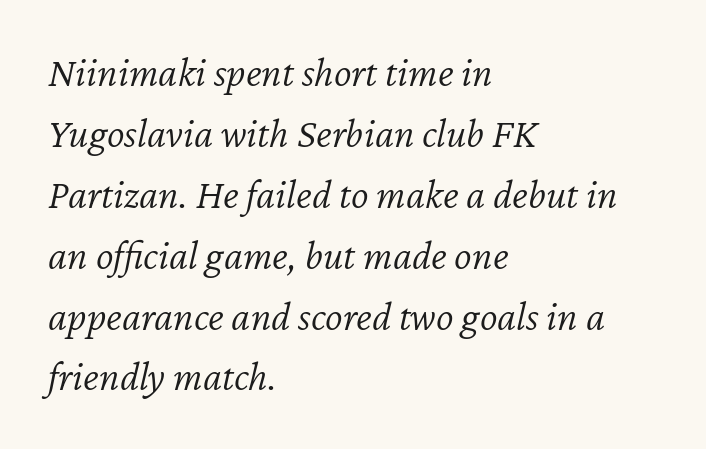
{"italic": "yes", "lean": "right", "slant_degrees": 12, "bold": "no", "weight": "light", "width": "normal", "stroke_contrast": "low", "x_height": "medium", "monospaced": "no", "underline": "no", "align": "left", "line_spacing": "normal", "line_spacing_ratio": 1.45, "letter_spacing": "normal", "letter_spacing_em": 0.0, "glyph_px": 42}
